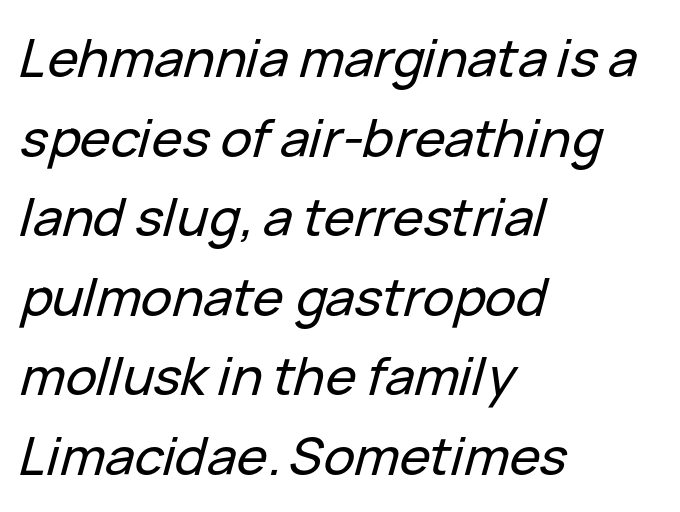
The type is set solid horizontally, with unmodified tracking. The rag falls on the right side of this text block. Unmarked baselines from the first word to the last. The specimen reads as italic at a glance. Vertically, the passage feels balanced, rows spaced as you'd expect. This sample has the flowing, uneven cadence of proportional lettering.
